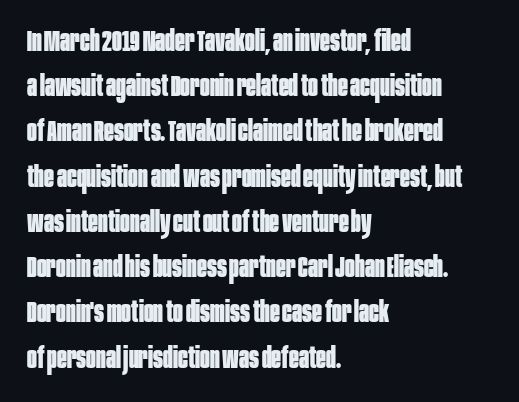
Q: Is the text bold? A: Yes.
Q: Is the text italic (slanted)? A: No, it is upright.
Q: Is the typeface a serif or a sans-serif typeface? A: Sans-serif.
Q: Is the text underlined? A: No.
Q: How is the paragraph aligned? A: Left-aligned.
Q: Is the spacing between letters normal or unusually wide? A: Normal.
Q: Is the spacing between lines tight, normal or loose? A: Normal.
Q: Width (condensed, normal, or wide)? A: Condensed.
Q: Stroke contrast? A: Low.
Q: x-height? A: Large.
Q: Monospaced? A: No.
